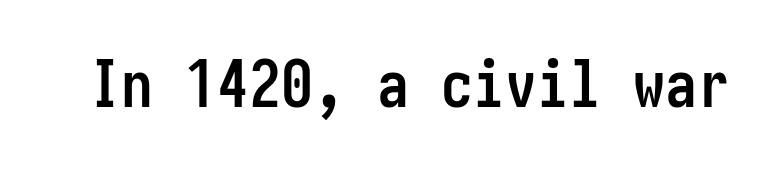
The image shows 64 px semibold, condensed sans-serif type, upright; set normal letter spacing, not underlined; low stroke contrast and a medium x-height.
